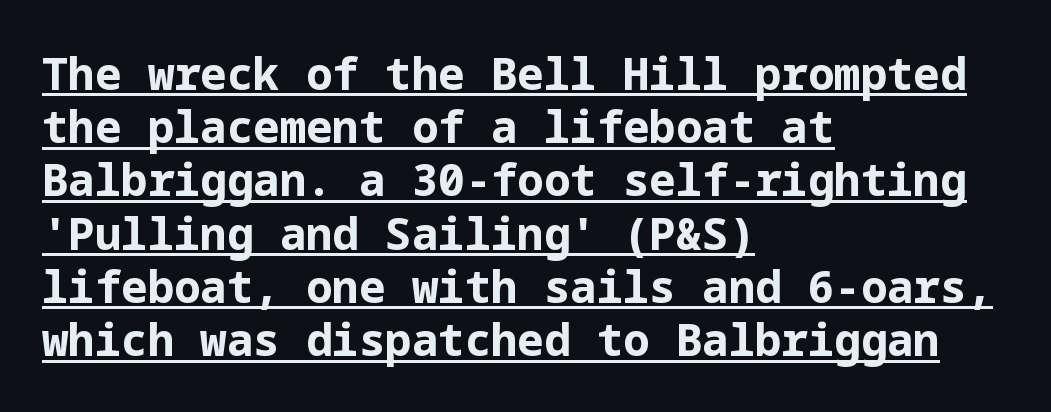
{"serif": "no", "italic": "no", "bold": "yes", "weight": "bold", "width": "normal", "stroke_contrast": "low", "x_height": "medium", "underline": "yes", "align": "left", "line_spacing_ratio": 1.21, "letter_spacing": "normal", "letter_spacing_em": 0.0, "glyph_px": 44}
